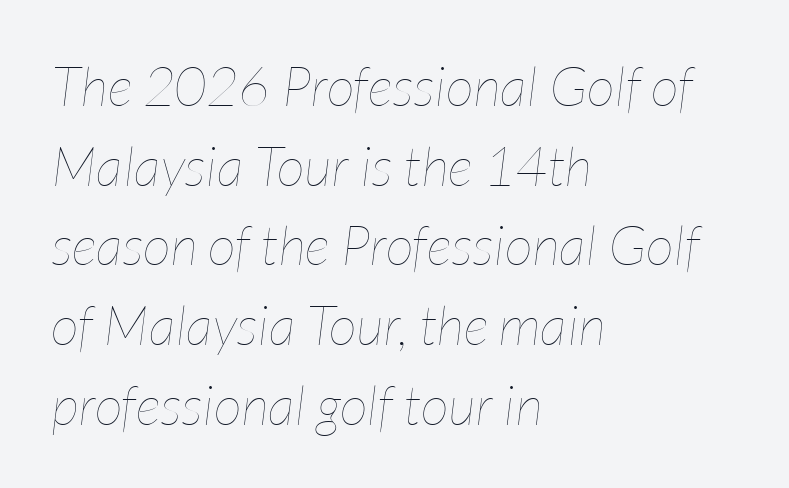
Q: Is the text bold? A: No.
Q: Is the text italic (slanted)? A: Yes, it leans right by about 7 degrees.
Q: Is the text underlined? A: No.
Q: How is the paragraph aligned? A: Left-aligned.
Q: Is the spacing between letters normal or unusually wide? A: Normal.
Q: Is the spacing between lines tight, normal or loose? A: Normal.
Q: Width (condensed, normal, or wide)? A: Condensed.
Q: Stroke contrast? A: Low.
Q: x-height? A: Medium.
Q: Monospaced? A: No.
